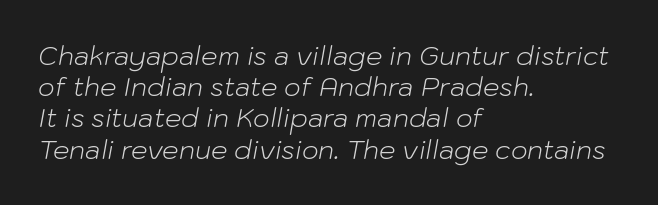
{"italic": "yes", "lean": "right", "slant_degrees": 10, "bold": "no", "underline": "no", "align": "left", "line_spacing_ratio": 1.2, "letter_spacing": "normal", "letter_spacing_em": 0.0, "glyph_px": 26}
